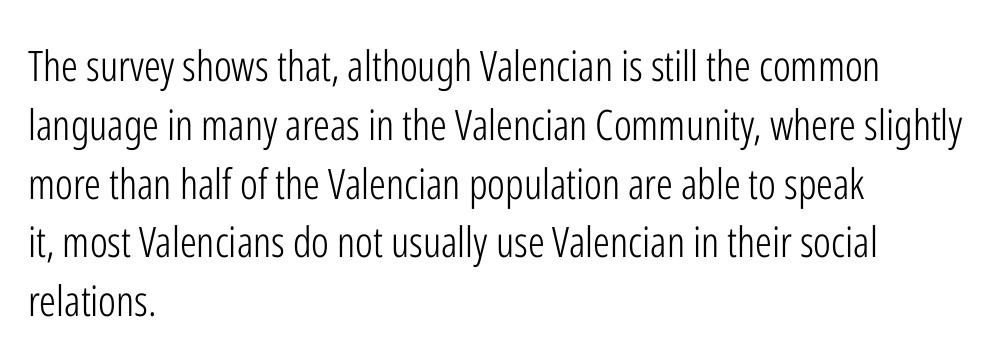
Q: Is the text bold? A: No.
Q: Is the text italic (slanted)? A: No, it is upright.
Q: Is the typeface a serif or a sans-serif typeface? A: Sans-serif.
Q: Is the text underlined? A: No.
Q: How is the paragraph aligned? A: Left-aligned.
Q: Is the spacing between letters normal or unusually wide? A: Normal.
Q: Is the spacing between lines tight, normal or loose? A: Normal.
Q: Width (condensed, normal, or wide)? A: Condensed.
Q: Stroke contrast? A: Low.
Q: x-height? A: Medium.
Q: Monospaced? A: No.
